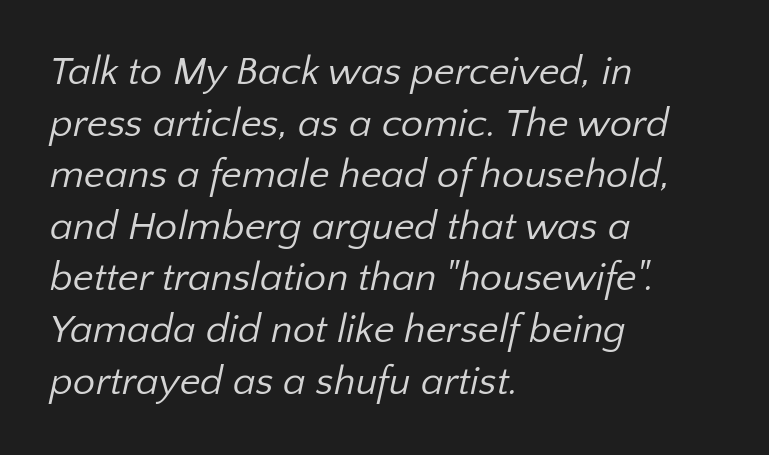
{"serif": "no", "bold": "no", "weight": "regular", "width": "normal", "stroke_contrast": "low", "x_height": "medium", "monospaced": "no", "underline": "no", "align": "left", "line_spacing": "normal", "line_spacing_ratio": 1.29, "letter_spacing": "normal", "letter_spacing_em": 0.0, "glyph_px": 40}
